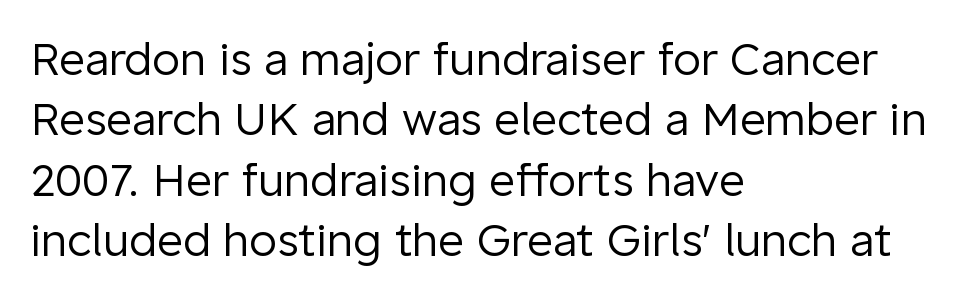
The image shows 45 px regular-weight sans-serif type, upright; set left-aligned, normal line spacing (1.34x), normal letter spacing, not underlined; low stroke contrast and a medium x-height.
